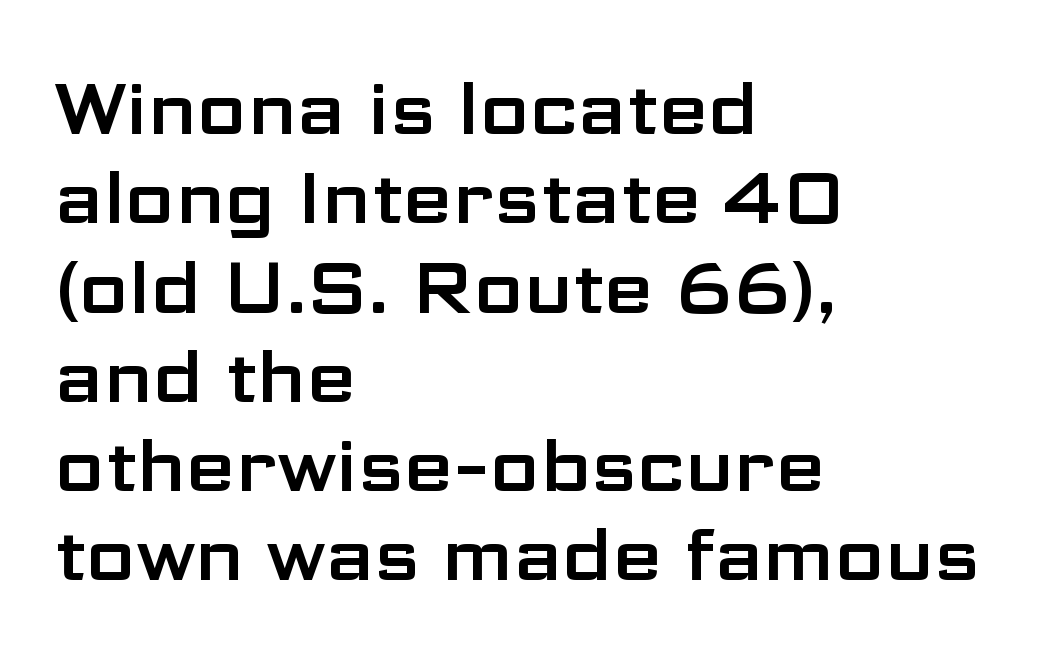
Type without underlining. Stroke terminals: plain, sans-serif. There is no visible air inserted between adjacent glyphs. Varying glyph widths throughout — classic text-font behaviour. In terms of posture, this sample is upright. Horizontal alignment here is leftward, the default for most running prose.
